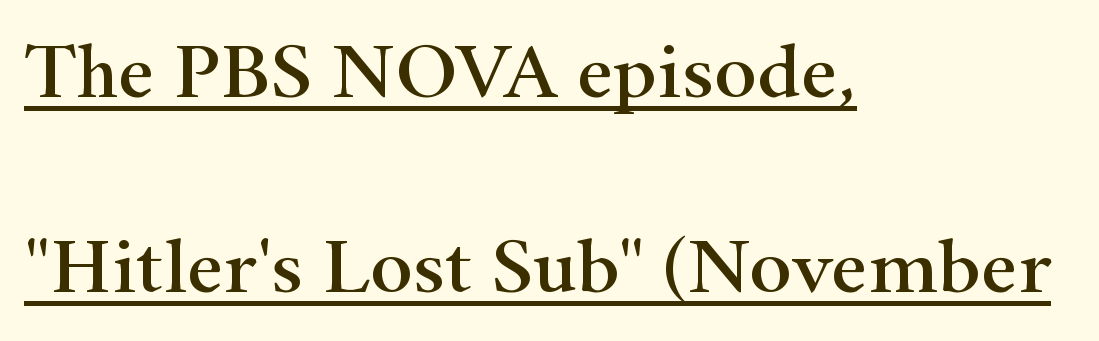
Q: Is the text italic (slanted)? A: No, it is upright.
Q: Is the typeface a serif or a sans-serif typeface? A: Serif.
Q: Is the text underlined? A: Yes.
Q: How is the paragraph aligned? A: Left-aligned.
Q: Is the spacing between letters normal or unusually wide? A: Normal.
Q: Is the spacing between lines tight, normal or loose? A: Loose.
Q: Width (condensed, normal, or wide)? A: Wide.
Q: Stroke contrast? A: High.
Q: x-height? A: Small.
Q: Monospaced? A: No.
